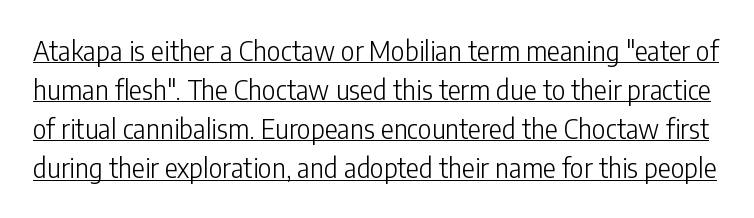
{"italic": "no", "bold": "no", "underline": "yes", "line_spacing": "normal", "line_spacing_ratio": 1.45, "letter_spacing": "normal", "letter_spacing_em": 0.0, "glyph_px": 27}
